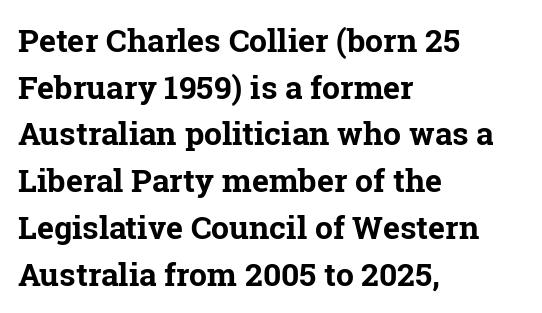
Q: Is the text bold? A: Yes.
Q: Is the text italic (slanted)? A: No, it is upright.
Q: Is the typeface a serif or a sans-serif typeface? A: Serif.
Q: Is the text underlined? A: No.
Q: How is the paragraph aligned? A: Left-aligned.
Q: Is the spacing between letters normal or unusually wide? A: Normal.
Q: Is the spacing between lines tight, normal or loose? A: Normal.
Q: Width (condensed, normal, or wide)? A: Normal.
Q: Stroke contrast? A: Low.
Q: x-height? A: Medium.
Q: Monospaced? A: No.
